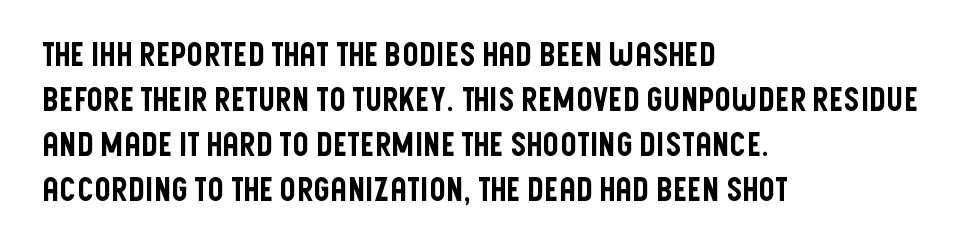
Q: Is the text italic (slanted)? A: No, it is upright.
Q: Is the typeface a serif or a sans-serif typeface? A: Sans-serif.
Q: Is the text underlined? A: No.
Q: How is the paragraph aligned? A: Left-aligned.
Q: Is the spacing between letters normal or unusually wide? A: Normal.
Q: Is the spacing between lines tight, normal or loose? A: Normal.
Q: Width (condensed, normal, or wide)? A: Condensed.
Q: Stroke contrast? A: Low.
Q: x-height? A: Large.
Q: Monospaced? A: No.
